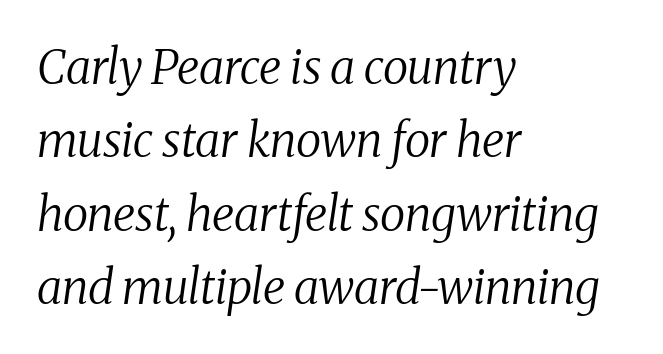
Q: Is the text bold? A: No.
Q: Is the text italic (slanted)? A: Yes, it leans right by about 8 degrees.
Q: Is the typeface a serif or a sans-serif typeface? A: Serif.
Q: Is the text underlined? A: No.
Q: How is the paragraph aligned? A: Left-aligned.
Q: Is the spacing between letters normal or unusually wide? A: Normal.
Q: Is the spacing between lines tight, normal or loose? A: Normal.
Q: Width (condensed, normal, or wide)? A: Normal.
Q: Stroke contrast? A: Medium.
Q: x-height? A: Medium.
Q: Monospaced? A: No.
